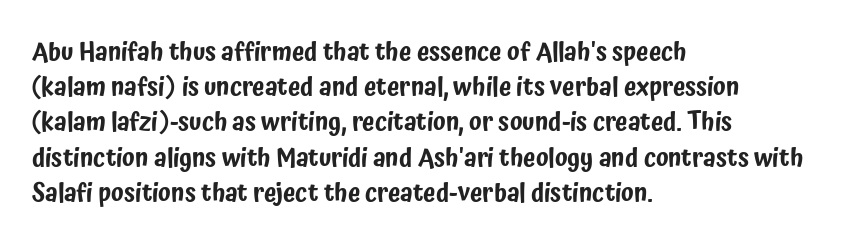
Posture: straight, roman, zero tilt. This rendering uses left alignment, leaving the right contour irregular. This sample keeps an unexceptional amount of space between lines. Bare-footed words on every line.
